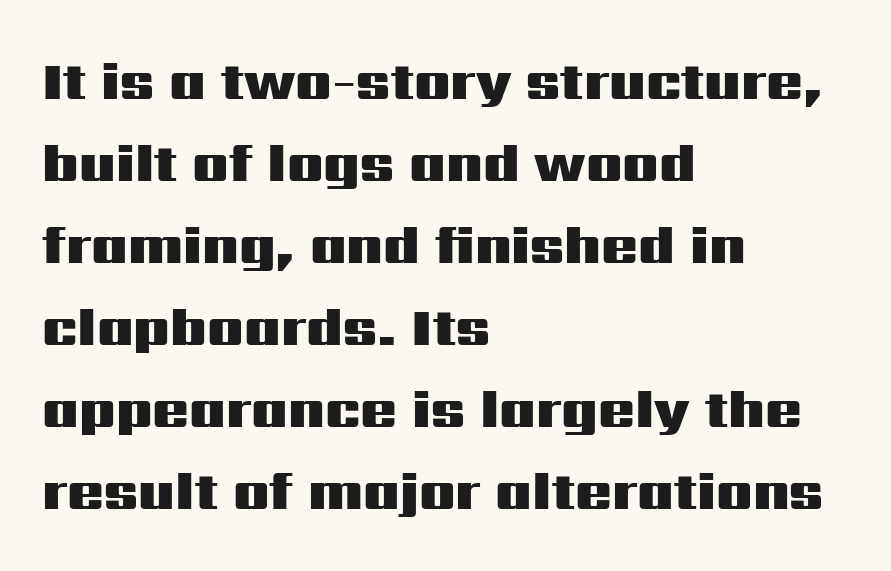
Visually the block forms a straight wall on the left and a jagged coastline on the right. Students, observe: this is what conventionally led text looks like. Does the weight exceed regular? Yes, all the way to bold. No word sits above an underline. The designer went with a sans here, leaving each stem footless.
